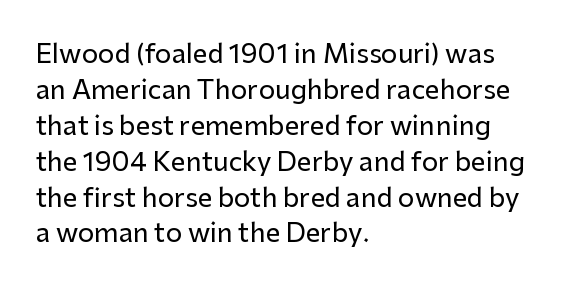
Q: Is the text italic (slanted)? A: No, it is upright.
Q: Is the text underlined? A: No.
Q: How is the paragraph aligned? A: Left-aligned.
Q: Is the spacing between letters normal or unusually wide? A: Normal.
Q: Is the spacing between lines tight, normal or loose? A: Normal.
